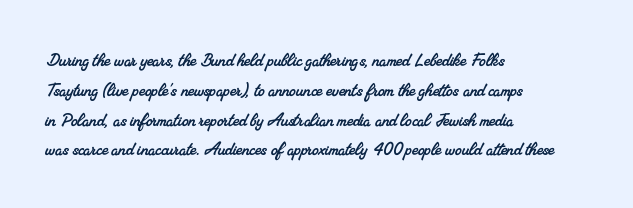
Line spacing here is normal. Default kerning and tracking; the words read as compact shapes. Which margin do the lines hug? The left one — the right edge is uneven. Check the space under the baseline: it is left empty.
